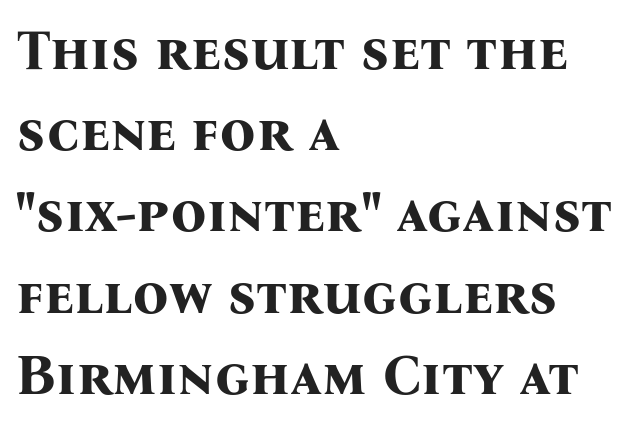
The area under the type is left untouched. Reading down the column, the eye jumps a familiar distance to each next line. Character widths vary here, with narrow letters taking less room than wide ones. Words appear dense and cohesive because spacing is normal. What weight is shown? A full bold with thick strokes. Notice how the stems are strictly vertical — no italics here.
